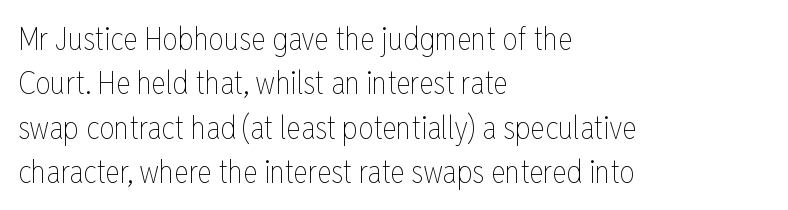
{"italic": "no", "bold": "no", "weight": "thin", "width": "condensed", "stroke_contrast": "low", "x_height": "medium", "monospaced": "no", "underline": "no", "align": "left", "line_spacing": "normal", "line_spacing_ratio": 1.43, "letter_spacing": "normal", "letter_spacing_em": 0.0, "glyph_px": 31}
